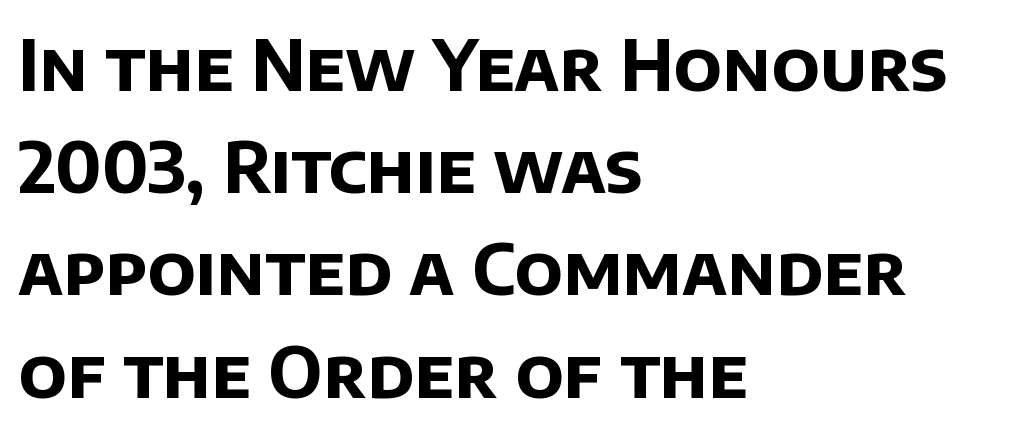
These words are printed bold, with thick strokes throughout. The face used here is a sans, in the tradition of grotesques and geometrics. You could not count columns in this text — the font is proportionally spaced. This rendering leaves character spacing at its baseline value. Caption: multi-line text, flush left, ragged right. Summary of vertical rhythm: regular, with standard interline spacing.
